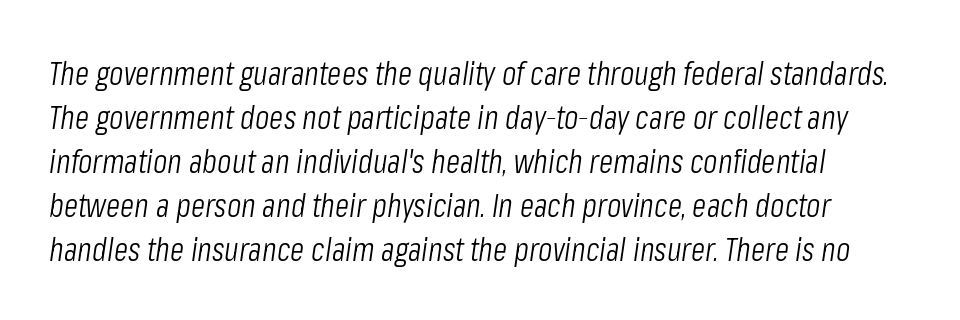
The image shows 33 px light, condensed type, italic (leaning right); set normal line spacing (1.33x), normal letter spacing, not underlined; low stroke contrast and a medium x-height.
